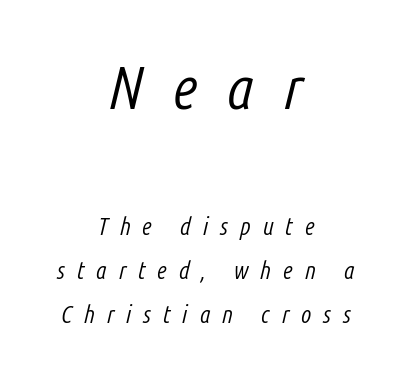
The image shows 61 px light, condensed type, italic (leaning right); set centered, line spacing 1.84x, unusually wide letter spacing (+0.49 em), not underlined; the first (top) block is 2.54x larger; low stroke contrast and a medium x-height.
